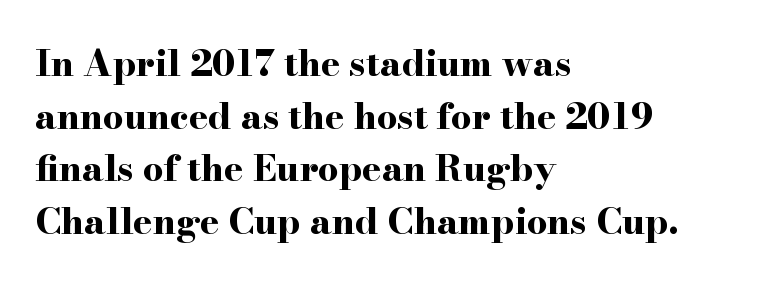
The image shows 36 px bold, wide serif type, upright; set left-aligned, normal line spacing (1.46x), normal letter spacing, not underlined; high stroke contrast and a small x-height.
